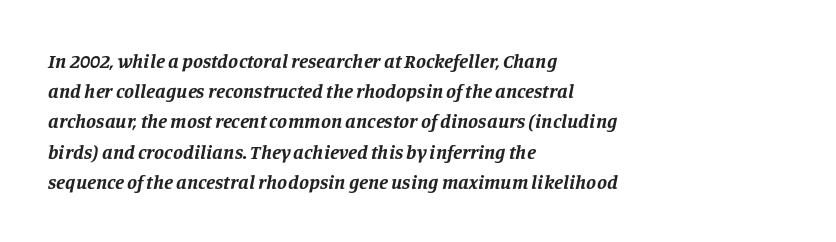
Q: Is the text bold? A: Yes.
Q: Is the text italic (slanted)? A: Yes, it leans right by about 11 degrees.
Q: Is the text underlined? A: No.
Q: How is the paragraph aligned? A: Left-aligned.
Q: Is the spacing between letters normal or unusually wide? A: Normal.
Q: Is the spacing between lines tight, normal or loose? A: Normal.
